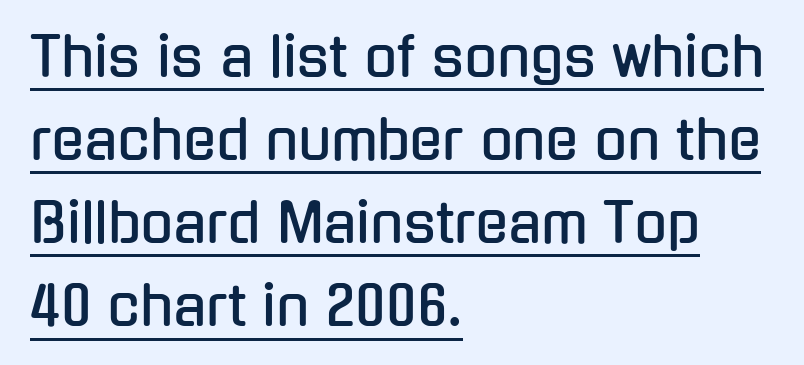
{"serif": "no", "italic": "no", "width": "condensed", "stroke_contrast": "low", "x_height": "medium", "monospaced": "no", "underline": "yes", "align": "left", "line_spacing": "normal", "line_spacing_ratio": 1.54, "letter_spacing": "normal", "letter_spacing_em": 0.0, "glyph_px": 54}
